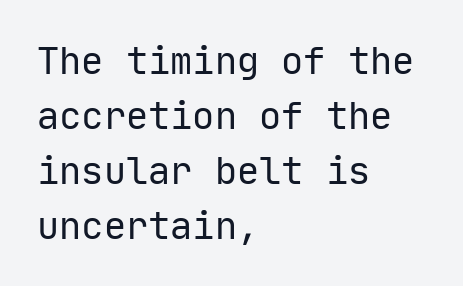
Style check: upright. Vertically, the passage feels balanced, rows spaced as you'd expect. The cut favours lightness, reaching ordinary text weight at its darkest. Students, note that the glyphs here touch the page at normal intervals. Anything drawn beneath the words? Only blank space. Examine the stroke ends and you'll find no serifs.
